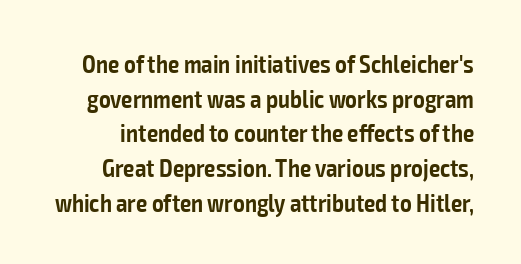
Q: Is the text bold? A: Semi-bold.
Q: Is the text italic (slanted)? A: No, it is upright.
Q: Is the text underlined? A: No.
Q: Is the spacing between letters normal or unusually wide? A: Normal.
Q: Is the spacing between lines tight, normal or loose? A: Normal.
